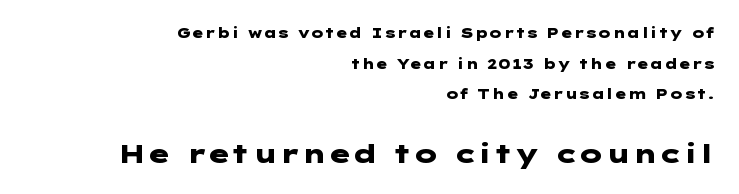
{"italic": "no", "bold": "yes", "underline": "no", "align": "right", "line_spacing": "loose", "line_spacing_ratio": 2.19, "letter_spacing": "normal", "letter_spacing_em": 0.0, "larger_block": "second", "size_ratio": 1.86, "glyph_px": 26}
